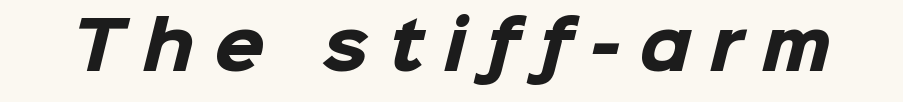
Q: Is the text bold? A: Yes.
Q: Is the typeface a serif or a sans-serif typeface? A: Sans-serif.
Q: Is the text underlined? A: No.
Q: Is the spacing between letters normal or unusually wide? A: Unusually wide.
Q: Width (condensed, normal, or wide)? A: Normal.
Q: Stroke contrast? A: Low.
Q: x-height? A: Medium.
Q: Monospaced? A: No.
